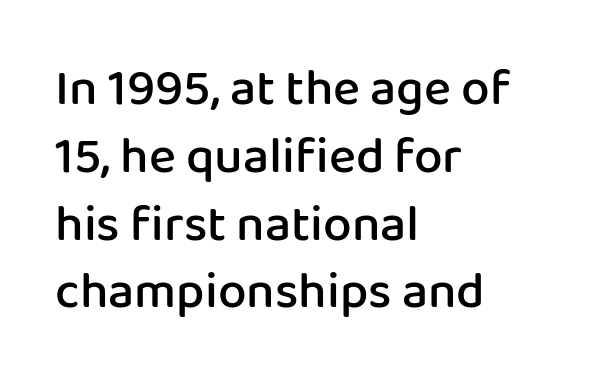
The image shows 51 px semibold sans-serif type, upright; set left-aligned, normal line spacing (1.33x), normal letter spacing, not underlined; low stroke contrast and a medium x-height.
